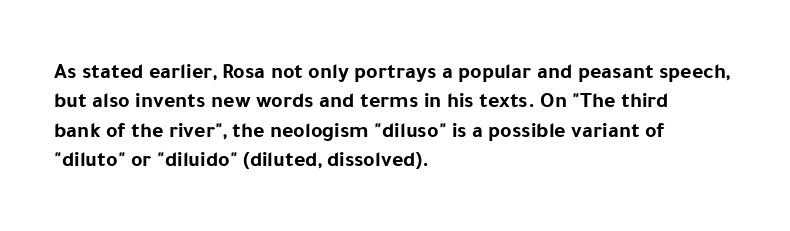
Q: Is the text bold? A: Yes.
Q: Is the text italic (slanted)? A: No, it is upright.
Q: Is the text underlined? A: No.
Q: How is the paragraph aligned? A: Left-aligned.
Q: Is the spacing between letters normal or unusually wide? A: Normal.
Q: Is the spacing between lines tight, normal or loose? A: Normal.
